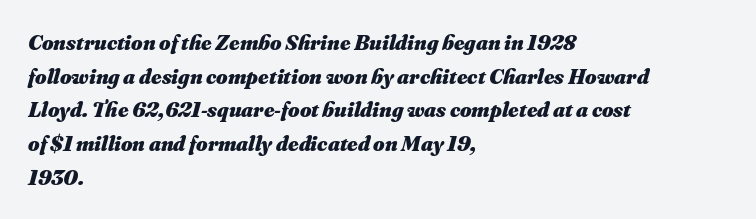
The characters look thick and weighty, a clear bold. This sample is left-justified, so line endings fall wherever the words run out. The face used here has a pronounced slope to its letters. The space beneath each line is pristine and unruled. Does the leading feel generous? No, just average. No extra tracking has been applied to these lines.
